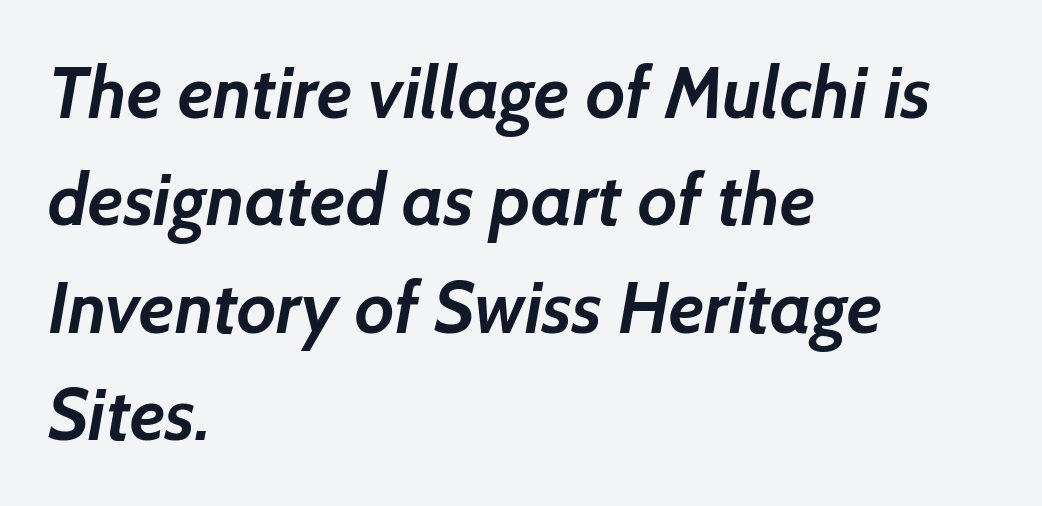
The font family rendered here belongs to the sans-serif group. Weight check: bold — yes, fully. Decoration check: the copy has no underline. You could call the tracking neutral — neither tight nor loose. Visually the block forms a straight wall on the left and a jagged coastline on the right.
